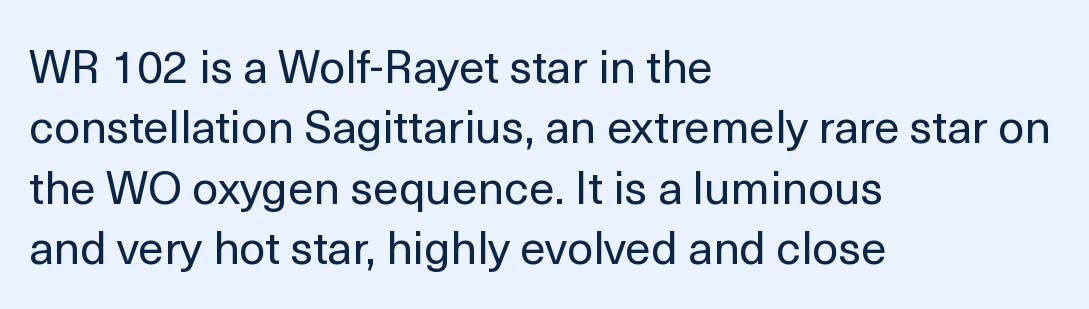
Q: Is the text bold? A: No.
Q: Is the text italic (slanted)? A: No, it is upright.
Q: Is the typeface a serif or a sans-serif typeface? A: Sans-serif.
Q: Is the text underlined? A: No.
Q: How is the paragraph aligned? A: Left-aligned.
Q: Is the spacing between letters normal or unusually wide? A: Normal.
Q: Is the spacing between lines tight, normal or loose? A: Normal.
Q: Width (condensed, normal, or wide)? A: Normal.
Q: x-height? A: Medium.
Q: Monospaced? A: No.
